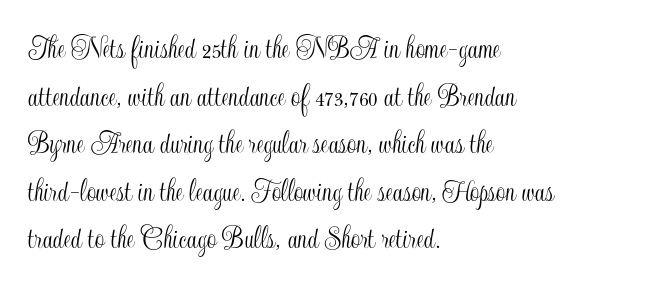
Q: Is the text italic (slanted)? A: Yes.
Q: Is the text underlined? A: No.
Q: How is the paragraph aligned? A: Left-aligned.
Q: Is the spacing between letters normal or unusually wide? A: Normal.
Q: Is the spacing between lines tight, normal or loose? A: Normal.
Q: Width (condensed, normal, or wide)? A: Condensed.
Q: x-height? A: Small.
Q: Monospaced? A: No.
